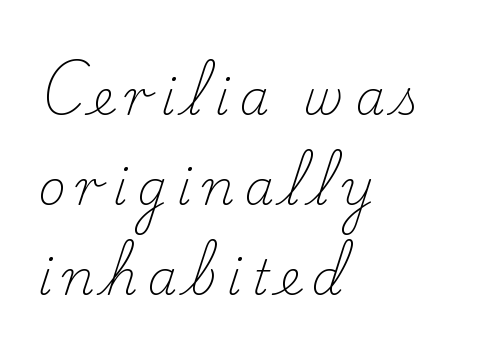
{"serif": "yes", "bold": "no", "weight": "light", "width": "normal", "stroke_contrast": "low", "x_height": "small", "monospaced": "no", "underline": "no", "align": "left", "line_spacing_ratio": 1.87, "letter_spacing": "wide", "letter_spacing_em": 0.21, "glyph_px": 48}
